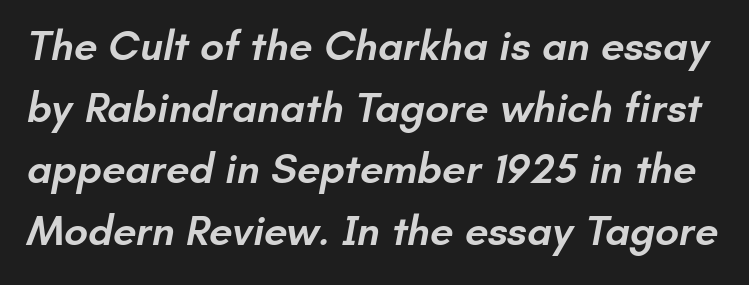
{"serif": "no", "bold": "semi", "weight": "semibold", "width": "normal", "stroke_contrast": "low", "x_height": "small", "monospaced": "no", "underline": "no", "line_spacing": "normal", "line_spacing_ratio": 1.47, "letter_spacing": "normal", "letter_spacing_em": 0.0, "glyph_px": 42}
